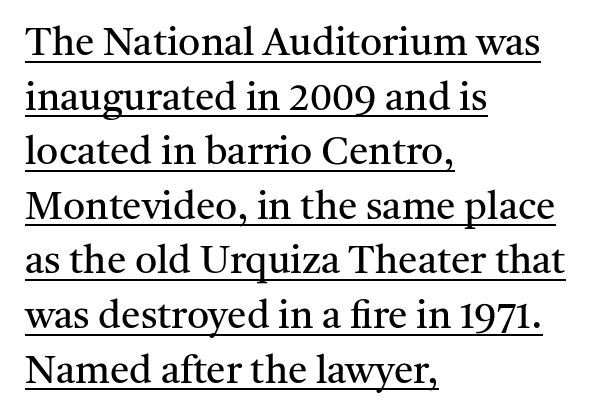
{"serif": "yes", "italic": "no", "bold": "no", "weight": "regular", "width": "normal", "stroke_contrast": "medium", "x_height": "medium", "monospaced": "no", "underline": "yes", "align": "left", "line_spacing": "normal", "line_spacing_ratio": 1.4, "letter_spacing": "normal", "letter_spacing_em": 0.0, "glyph_px": 39}
